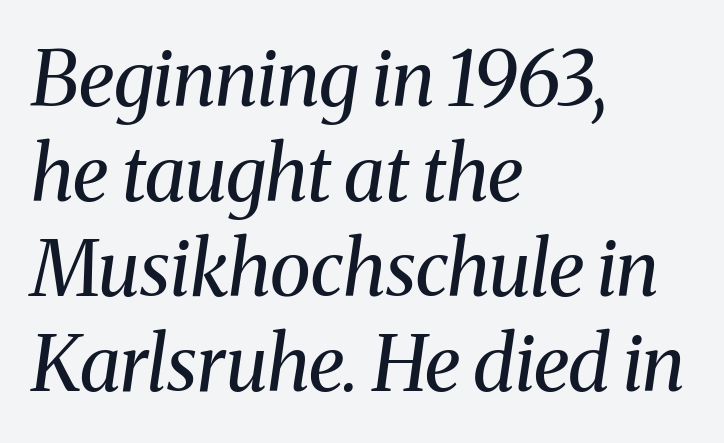
Heft: none added — not bold. Is this a fixed-width face? No — the glyphs have proportional, varying widths. Plain, unruled lines of type. You can tell it's italic because the verticals aren't actually vertical. Each line starts at the same left margin while the right side varies. The lines sit at an ordinary, default distance from one another.
